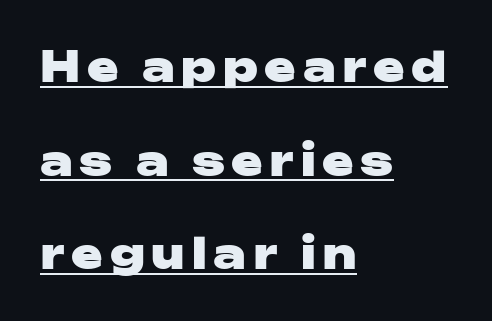
The letters advance in unequal steps, a hallmark of proportional type. Each line starts at the same left margin while the right side varies. In terms of leading, this rendering errs on the spacious side. Does the lettering tilt? It doesn't — this is upright.
